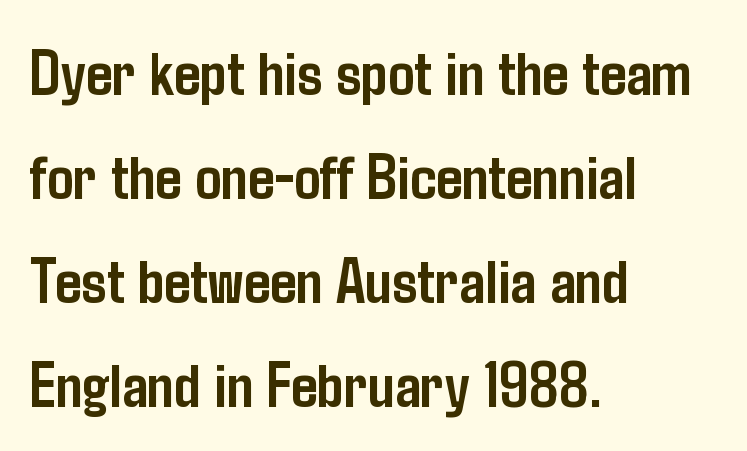
A typesetter would call this zero additional tracking. Set as a true bold cut, around the 700 mark. This is the regular roman posture of the typeface. Varying glyph widths throughout — classic text-font behaviour.
